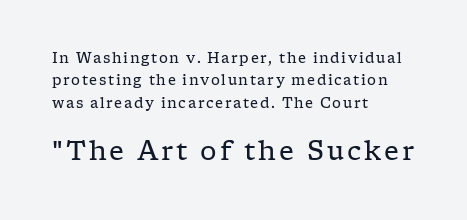
{"italic": "no", "bold": "no", "underline": "no", "align": "left", "line_spacing": "normal", "line_spacing_ratio": 1.6, "larger_block": "second", "size_ratio": 1.86, "glyph_px": 26}
